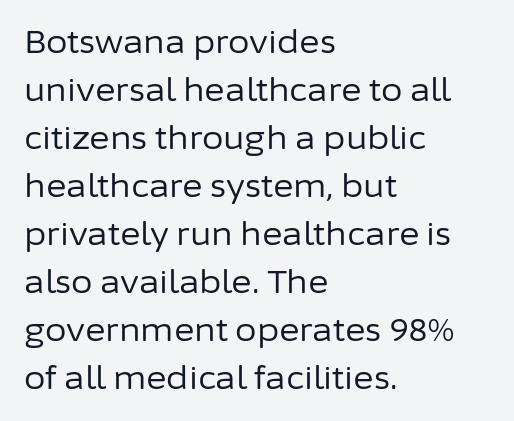
The foot of each line stays bare and open. Heft: none added — not bold. The passage shown is typed in a proportional face where columns would drift. The letters carry no serifs — their stems end cleanly without finishing strokes.
